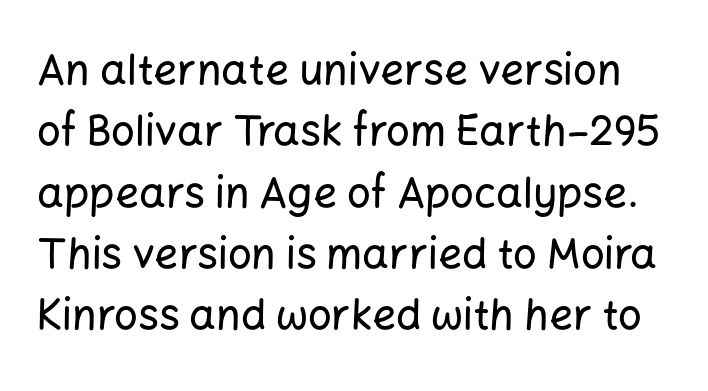
Serifs: no, the terminals of the letterforms are clean. Character widths vary here, with narrow letters taking less room than wide ones. Check under the words: just untouched page. The letters sit at their default tracking, neither squeezed nor spread. Designer's note — italics off, roman on.
